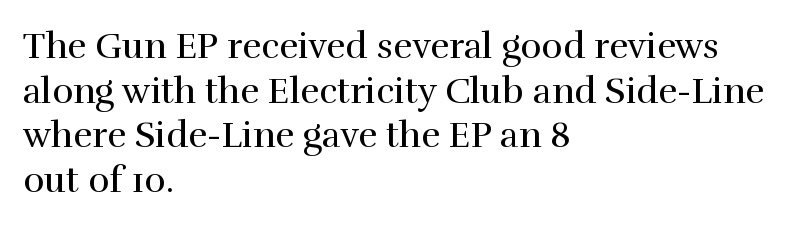
Q: Is the text bold? A: No.
Q: Is the text italic (slanted)? A: No, it is upright.
Q: Is the typeface a serif or a sans-serif typeface? A: Serif.
Q: Is the text underlined? A: No.
Q: How is the paragraph aligned? A: Left-aligned.
Q: Is the spacing between letters normal or unusually wide? A: Normal.
Q: Width (condensed, normal, or wide)? A: Normal.
Q: x-height? A: Medium.
Q: Monospaced? A: No.
